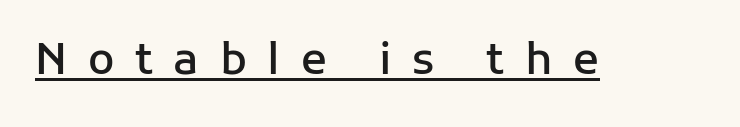
{"serif": "no", "italic": "no", "bold": "semi", "weight": "semibold", "width": "normal", "stroke_contrast": "low", "x_height": "medium", "monospaced": "no", "underline": "yes", "letter_spacing": "wide", "letter_spacing_em": 0.48, "glyph_px": 43}
